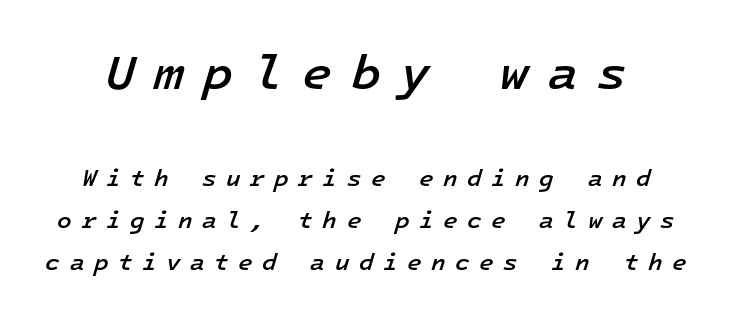
Q: Is the text bold? A: Semi-bold.
Q: Is the text italic (slanted)? A: Yes, it leans right by about 16 degrees.
Q: Is the text underlined? A: No.
Q: Is the spacing between letters normal or unusually wide? A: Unusually wide.
Q: Which block of text is set in a larger size, the first (top) or the second (bottom)? A: The first (top) one.
Q: Width (condensed, normal, or wide)? A: Normal.
Q: Stroke contrast? A: Low.
Q: x-height? A: Medium.
Q: Monospaced? A: Yes.
